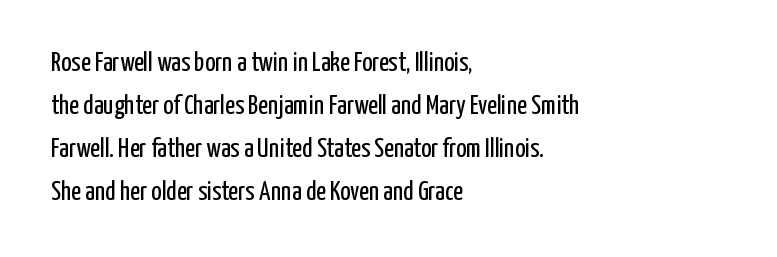
Q: Is the text bold? A: No.
Q: Is the text italic (slanted)? A: No, it is upright.
Q: Is the text underlined? A: No.
Q: How is the paragraph aligned? A: Left-aligned.
Q: Is the spacing between letters normal or unusually wide? A: Normal.
Q: Is the spacing between lines tight, normal or loose? A: Normal.
